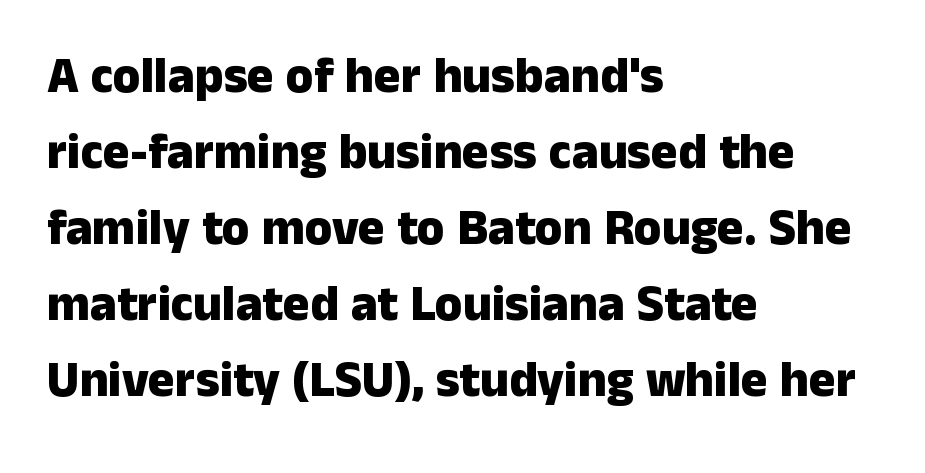
{"serif": "no", "italic": "no", "bold": "yes", "weight": "heavy", "width": "normal", "stroke_contrast": "low", "x_height": "medium", "monospaced": "no", "underline": "no", "align": "left", "line_spacing": "normal", "line_spacing_ratio": 1.52, "letter_spacing": "normal", "letter_spacing_em": 0.0, "glyph_px": 50}
